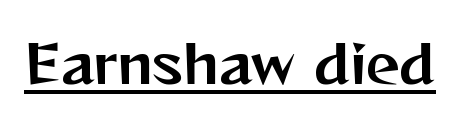
Q: Is the text italic (slanted)? A: No, it is upright.
Q: Is the typeface a serif or a sans-serif typeface? A: Sans-serif.
Q: Is the text underlined? A: Yes.
Q: Is the spacing between letters normal or unusually wide? A: Normal.
Q: Width (condensed, normal, or wide)? A: Normal.
Q: Stroke contrast? A: Medium.
Q: x-height? A: Medium.
Q: Monospaced? A: No.
